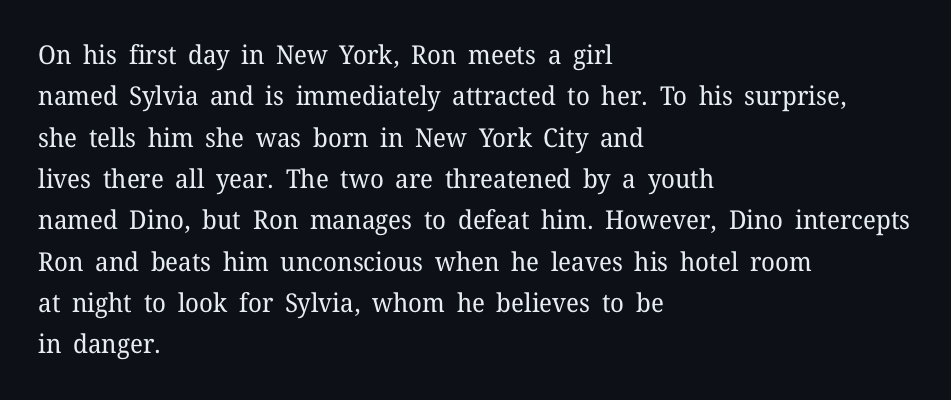
{"italic": "no", "bold": "no", "underline": "no", "align": "left", "line_spacing": "normal", "line_spacing_ratio": 1.59, "letter_spacing": "normal", "letter_spacing_em": 0.0, "glyph_px": 26}
